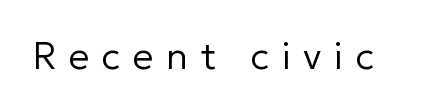
The typeface chosen for these lines omits serifs. No italicization has been applied; the sample stays upright. The weight would be labelled regular, book, light, or lighter still. Note the varied advance widths — an 'i' is clearly narrower than an 'm'. The words here are not underlined.
